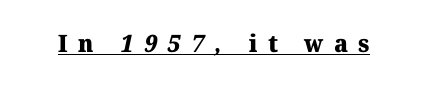
Q: Is the text bold? A: Yes.
Q: Is the text underlined? A: Yes.
Q: Is the spacing between letters normal or unusually wide? A: Unusually wide.
